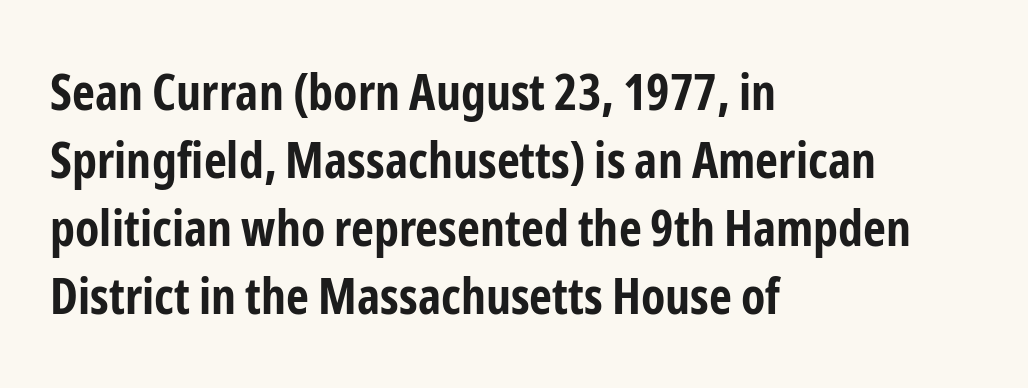
{"serif": "no", "italic": "no", "bold": "yes", "weight": "bold", "width": "condensed", "stroke_contrast": "low", "x_height": "medium", "monospaced": "no", "underline": "no", "align": "left", "line_spacing": "normal", "line_spacing_ratio": 1.36, "letter_spacing": "normal", "letter_spacing_em": 0.0, "glyph_px": 50}
